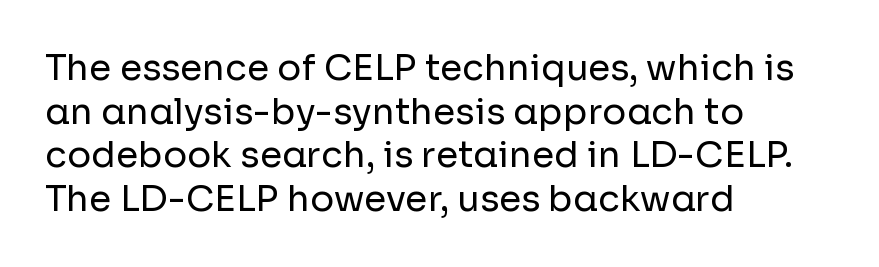
If you drew a line through each stem, it would be perfectly vertical. Regarding serifs, this sample does without them. Is this a heavy cut? Hardly; it is regular or lighter. No word sits above an underline.
